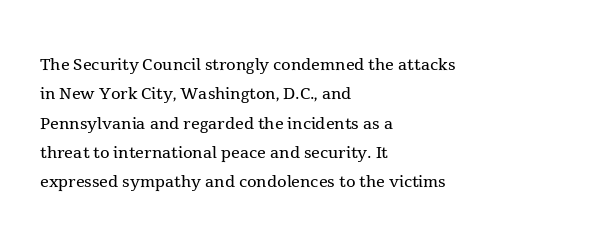
Q: Is the text bold? A: No.
Q: Is the text italic (slanted)? A: No, it is upright.
Q: Is the text underlined? A: No.
Q: How is the paragraph aligned? A: Left-aligned.
Q: Is the spacing between letters normal or unusually wide? A: Normal.
Q: Is the spacing between lines tight, normal or loose? A: Normal.
